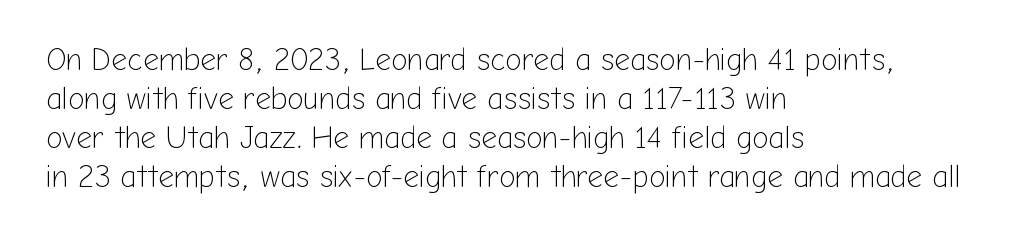
Q: Is the text bold? A: No.
Q: Is the text italic (slanted)? A: No, it is upright.
Q: Is the typeface a serif or a sans-serif typeface? A: Sans-serif.
Q: Is the text underlined? A: No.
Q: How is the paragraph aligned? A: Left-aligned.
Q: Is the spacing between letters normal or unusually wide? A: Normal.
Q: Is the spacing between lines tight, normal or loose? A: Normal.
Q: Width (condensed, normal, or wide)? A: Normal.
Q: Stroke contrast? A: Low.
Q: x-height? A: Medium.
Q: Monospaced? A: No.
